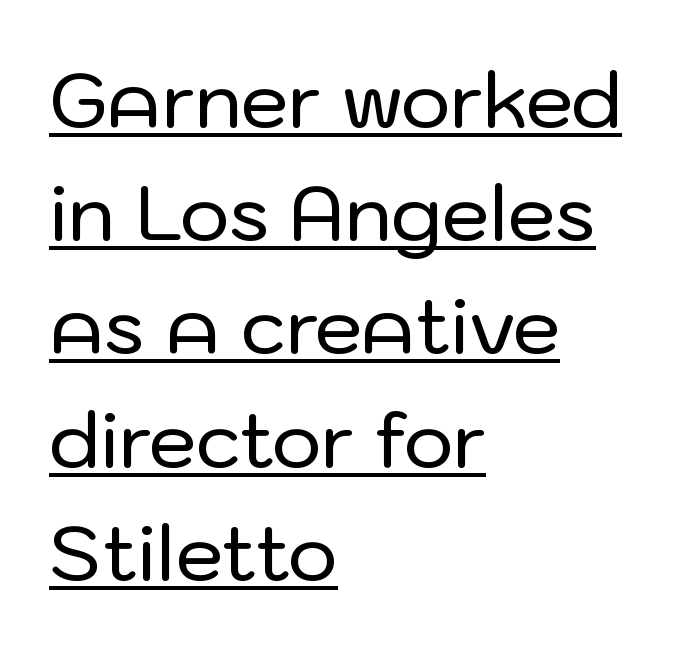
Q: Is the text italic (slanted)? A: No, it is upright.
Q: Is the typeface a serif or a sans-serif typeface? A: Sans-serif.
Q: Is the text underlined? A: Yes.
Q: How is the paragraph aligned? A: Left-aligned.
Q: Is the spacing between letters normal or unusually wide? A: Normal.
Q: Is the spacing between lines tight, normal or loose? A: Normal.
Q: Width (condensed, normal, or wide)? A: Normal.
Q: Stroke contrast? A: Low.
Q: x-height? A: Medium.
Q: Monospaced? A: No.
